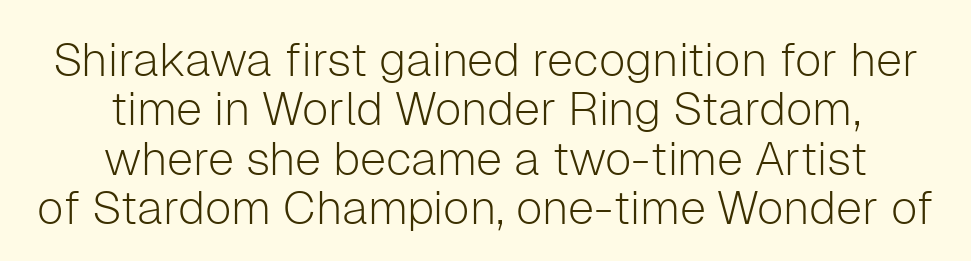
Q: Is the text bold? A: No.
Q: Is the text italic (slanted)? A: No, it is upright.
Q: Is the typeface a serif or a sans-serif typeface? A: Sans-serif.
Q: Is the text underlined? A: No.
Q: How is the paragraph aligned? A: Centered.
Q: Is the spacing between letters normal or unusually wide? A: Normal.
Q: Is the spacing between lines tight, normal or loose? A: Tight.
Q: Width (condensed, normal, or wide)? A: Normal.
Q: Stroke contrast? A: Low.
Q: x-height? A: Medium.
Q: Monospaced? A: No.
